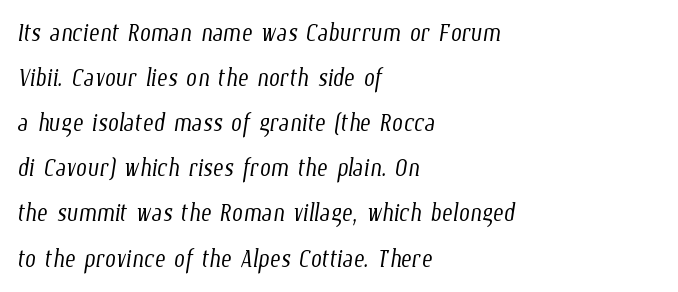
The image shows 32 px light, condensed type; set left-aligned, normal line spacing (1.41x), normal letter spacing, not underlined; low stroke contrast and a medium x-height.
